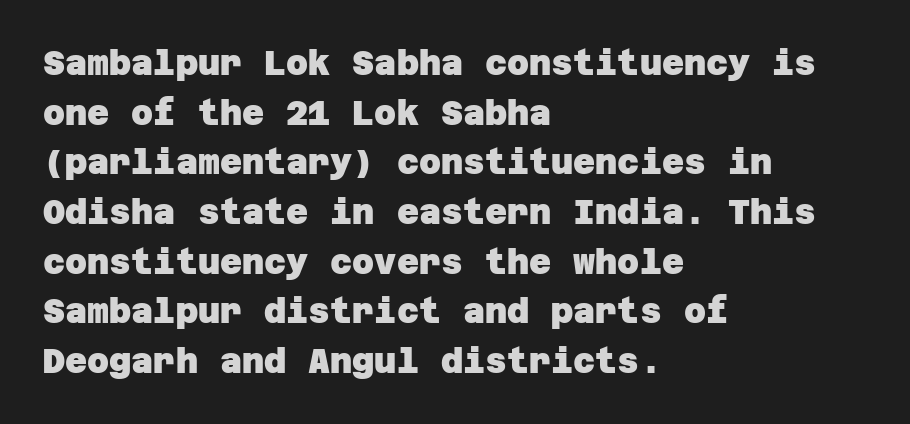
Q: Is the text bold? A: Yes.
Q: Is the typeface a serif or a sans-serif typeface? A: Sans-serif.
Q: Is the text underlined? A: No.
Q: How is the paragraph aligned? A: Left-aligned.
Q: Is the spacing between letters normal or unusually wide? A: Normal.
Q: Is the spacing between lines tight, normal or loose? A: Normal.
Q: Width (condensed, normal, or wide)? A: Normal.
Q: Stroke contrast? A: Low.
Q: x-height? A: Large.
